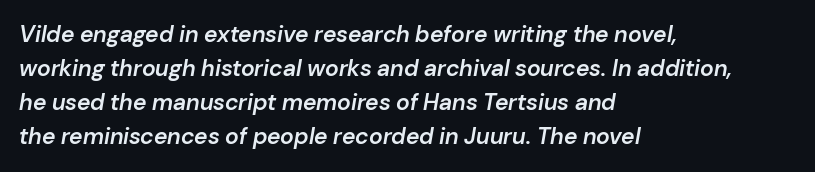
Each line starts at the same left margin while the right side varies. Any mark beneath the type? The region is blank. In terms of leading, this rendering sits right in the middle. This rendering leaves character spacing at its baseline value. Caption: semibold face, moderately heavy strokes.
